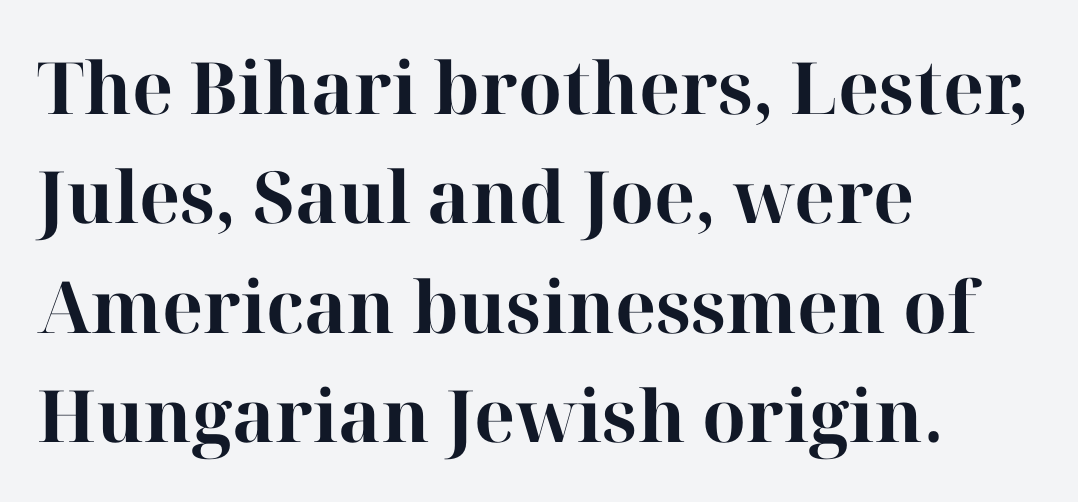
The image shows 72 px bold serif type, upright; set left-aligned, normal line spacing (1.52x), normal letter spacing, not underlined; high stroke contrast and a medium x-height.
